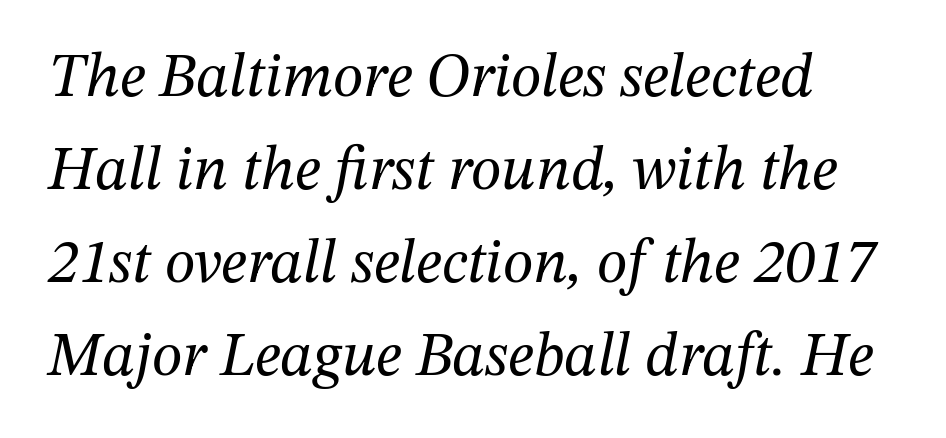
The image shows 62 px regular-weight serif type, italic (leaning right); set normal line spacing (1.5x), normal letter spacing, not underlined; medium stroke contrast and a medium x-height.
